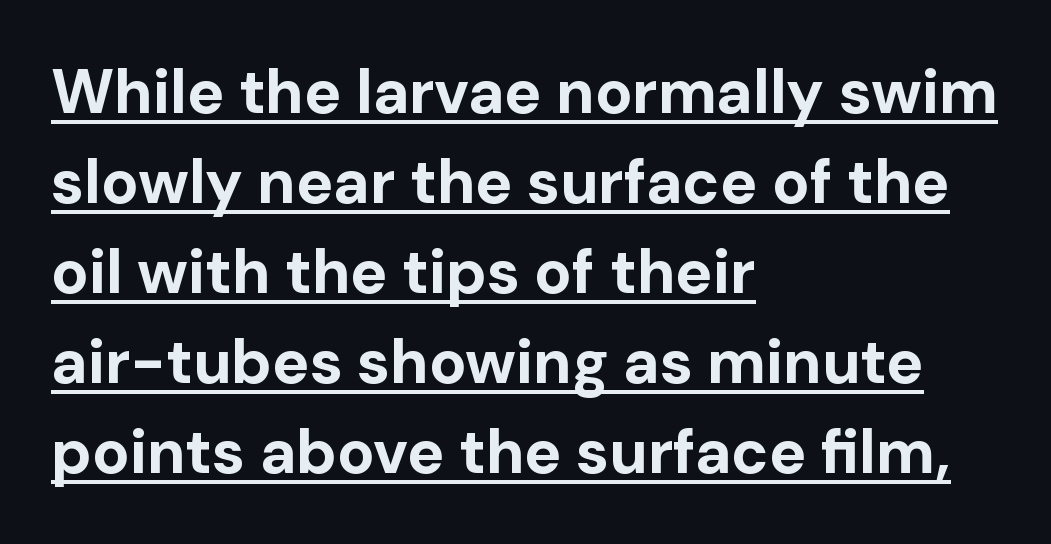
Is the type bold? Yes — the strokes are clearly thick and heavy. A continuous stroke trails under the words, as in a hyperlink. The tracking reads as untouched default to a designer's eye. Vertical strokes here are truly vertical. Unlike a traditional serif, this face leaves its strokes unadorned. One glance says typical: line gaps are just what's usual.
